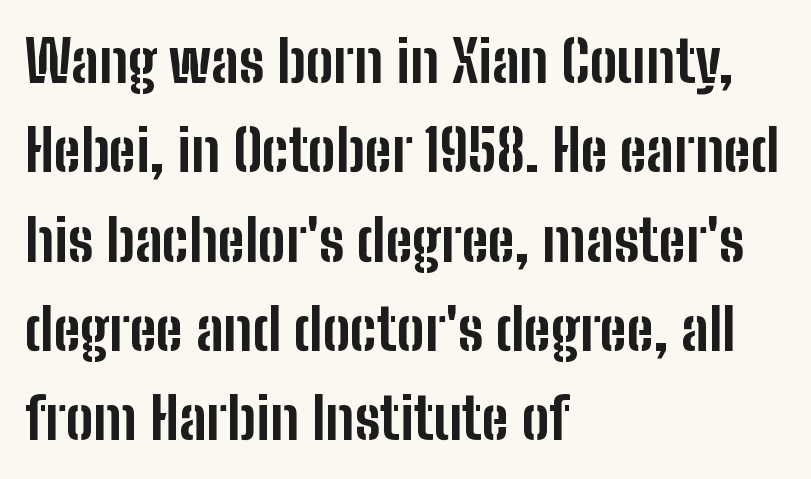
The image shows 58 px bold, condensed sans-serif type, upright; set left-aligned, normal line spacing (1.54x), normal letter spacing, not underlined; low stroke contrast and a medium x-height.
